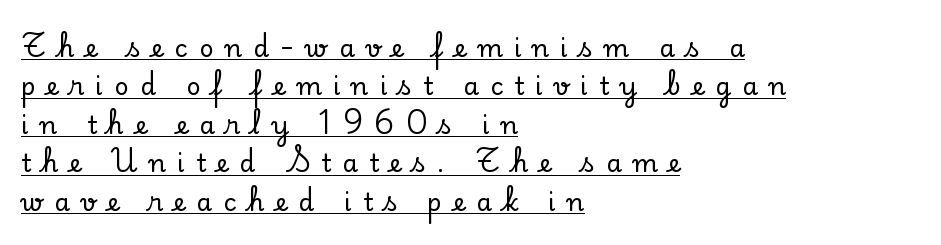
The image shows 25 px text type, upright; set left-aligned, normal line spacing (1.54x), unusually wide letter spacing (+0.45 em), underlined.
